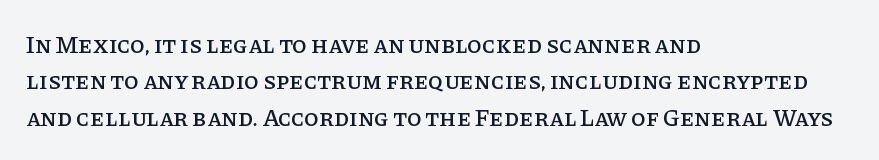
{"italic": "no", "underline": "no", "align": "left", "line_spacing": "normal", "line_spacing_ratio": 1.52, "letter_spacing": "normal", "letter_spacing_em": 0.0, "glyph_px": 24}
